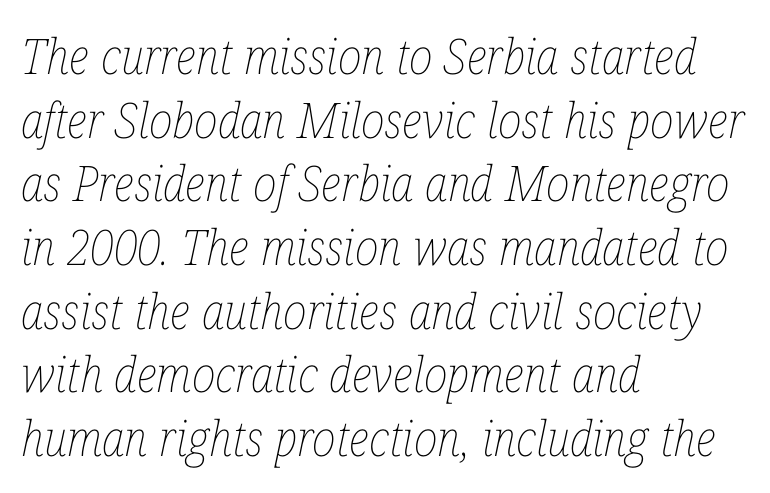
Q: Is the text bold? A: No.
Q: Is the text italic (slanted)? A: Yes, it leans right by about 12 degrees.
Q: Is the text underlined? A: No.
Q: How is the paragraph aligned? A: Left-aligned.
Q: Is the spacing between letters normal or unusually wide? A: Normal.
Q: Is the spacing between lines tight, normal or loose? A: Normal.
Q: Width (condensed, normal, or wide)? A: Condensed.
Q: Stroke contrast? A: Low.
Q: x-height? A: Medium.
Q: Monospaced? A: No.
